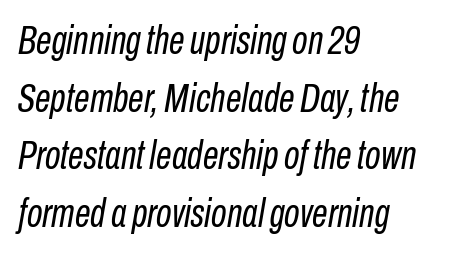
Q: Is the text bold? A: No.
Q: Is the text italic (slanted)? A: Yes, it leans right by about 10 degrees.
Q: Is the text underlined? A: No.
Q: How is the paragraph aligned? A: Left-aligned.
Q: Is the spacing between letters normal or unusually wide? A: Normal.
Q: Is the spacing between lines tight, normal or loose? A: Normal.
Q: Width (condensed, normal, or wide)? A: Condensed.
Q: Stroke contrast? A: Low.
Q: x-height? A: Medium.
Q: Monospaced? A: No.
